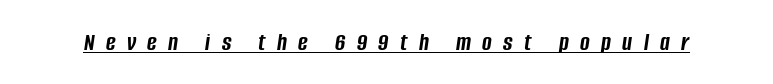
The glyphs are accompanied by a horizontal stroke just below them. Emphasis-style slanted type is in use. Tracking value appears strongly positive — letters spread wide. These words are printed bold, with thick strokes throughout.
